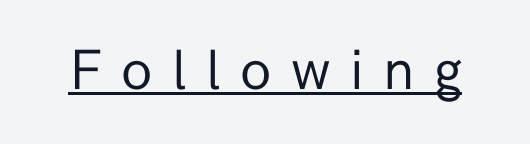
Q: Is the text bold? A: No.
Q: Is the text italic (slanted)? A: No, it is upright.
Q: Is the typeface a serif or a sans-serif typeface? A: Sans-serif.
Q: Is the text underlined? A: Yes.
Q: Is the spacing between letters normal or unusually wide? A: Unusually wide.
Q: Width (condensed, normal, or wide)? A: Normal.
Q: Stroke contrast? A: Low.
Q: x-height? A: Medium.
Q: Monospaced? A: No.
